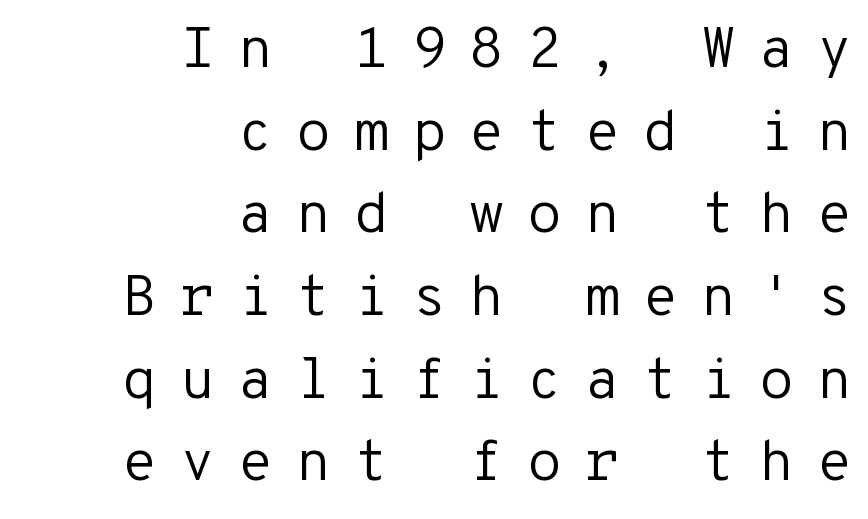
Q: Is the text bold? A: No.
Q: Is the text italic (slanted)? A: No, it is upright.
Q: Is the typeface a serif or a sans-serif typeface? A: Sans-serif.
Q: Is the text underlined? A: No.
Q: How is the paragraph aligned? A: Right-aligned.
Q: Is the spacing between letters normal or unusually wide? A: Unusually wide.
Q: Is the spacing between lines tight, normal or loose? A: Normal.
Q: Width (condensed, normal, or wide)? A: Normal.
Q: Stroke contrast? A: Low.
Q: x-height? A: Medium.
Q: Monospaced? A: Yes.
